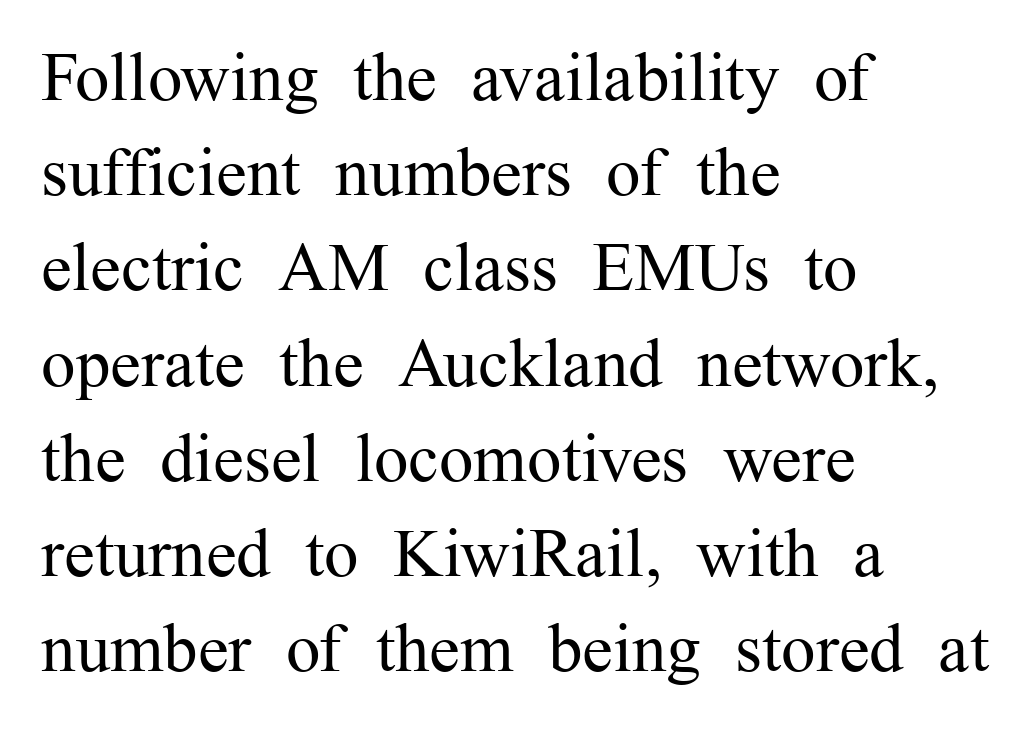
The image shows 69 px regular-weight serif type, upright; set left-aligned, normal line spacing (1.38x), normal letter spacing, not underlined; medium stroke contrast and a medium x-height.
